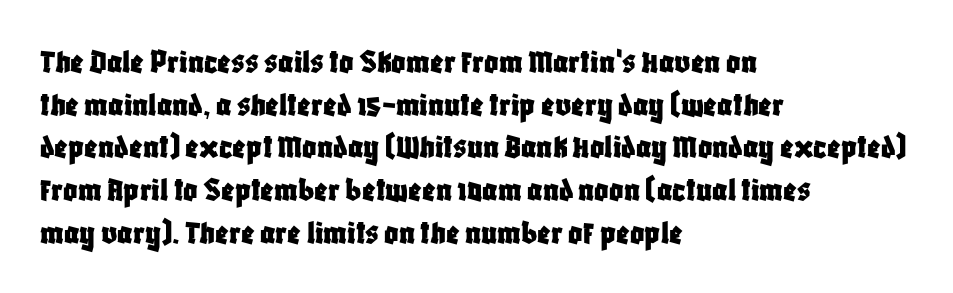
The area under the type is left untouched. Compared with typical body copy, the letter spacing here is the same. Horizontal alignment here is leftward, the default for most running prose. Posture: upright roman. Observe the absence of serifs on each vertical stroke in this sample. You could not count columns in this text — the font is proportionally spaced.
